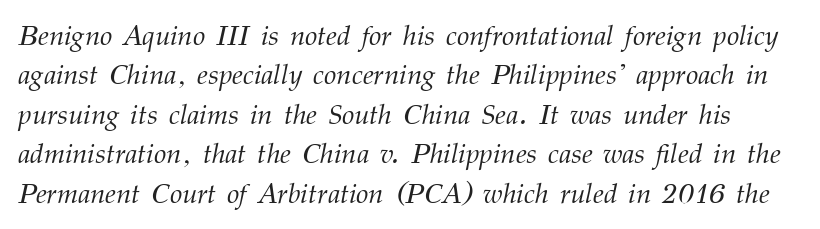
{"serif": "yes", "italic": "yes", "lean": "right", "slant_degrees": 12, "bold": "no", "weight": "light", "width": "normal", "stroke_contrast": "medium", "x_height": "medium", "monospaced": "no", "underline": "no", "line_spacing": "normal", "line_spacing_ratio": 1.41, "letter_spacing": "normal", "letter_spacing_em": 0.0, "glyph_px": 28}
